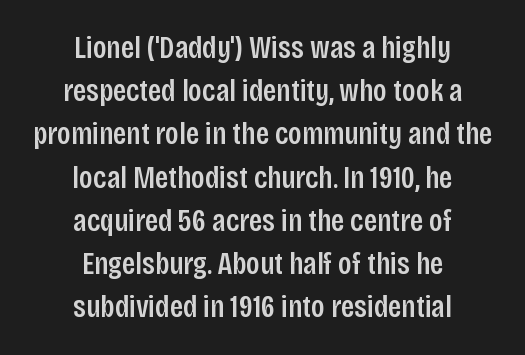
Q: Is the text italic (slanted)? A: No, it is upright.
Q: Is the typeface a serif or a sans-serif typeface? A: Sans-serif.
Q: Is the text underlined? A: No.
Q: How is the paragraph aligned? A: Centered.
Q: Is the spacing between letters normal or unusually wide? A: Normal.
Q: Is the spacing between lines tight, normal or loose? A: Normal.
Q: Width (condensed, normal, or wide)? A: Condensed.
Q: Stroke contrast? A: Low.
Q: x-height? A: Large.
Q: Monospaced? A: No.
